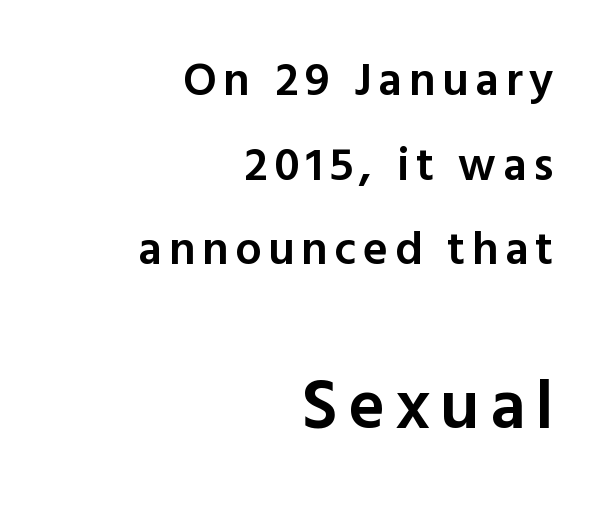
The typography opts for an upright posture over an oblique one. A fair bit of extra ink — the face is semibold, not bold. Each row of text sits above clean, open space. Think of a printed novel: that variable character pitch is what you see here. To sum up the face: it is a sans, with no serifs. The lines in this sample share a right terminus and differ only in where they begin.
